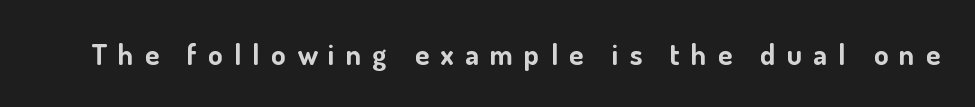
{"serif": "no", "italic": "no", "bold": "yes", "weight": "bold", "width": "normal", "stroke_contrast": "low", "x_height": "small", "monospaced": "no", "underline": "no", "letter_spacing": "wide", "letter_spacing_em": 0.39, "glyph_px": 29}
